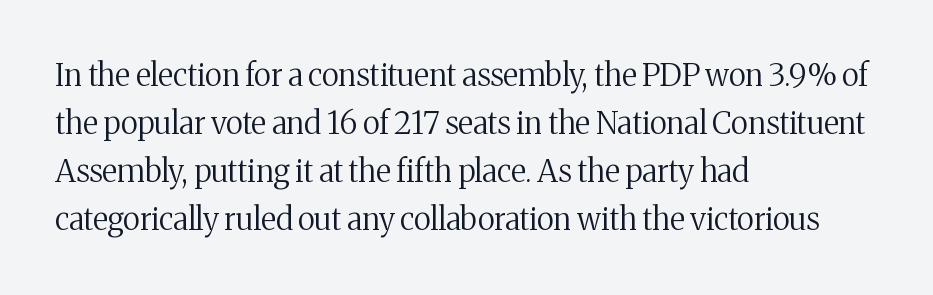
Q: Is the text bold? A: No.
Q: Is the text italic (slanted)? A: No, it is upright.
Q: Is the typeface a serif or a sans-serif typeface? A: Serif.
Q: Is the text underlined? A: No.
Q: How is the paragraph aligned? A: Left-aligned.
Q: Is the spacing between letters normal or unusually wide? A: Normal.
Q: Is the spacing between lines tight, normal or loose? A: Normal.
Q: Width (condensed, normal, or wide)? A: Normal.
Q: Stroke contrast? A: Medium.
Q: x-height? A: Medium.
Q: Monospaced? A: No.
